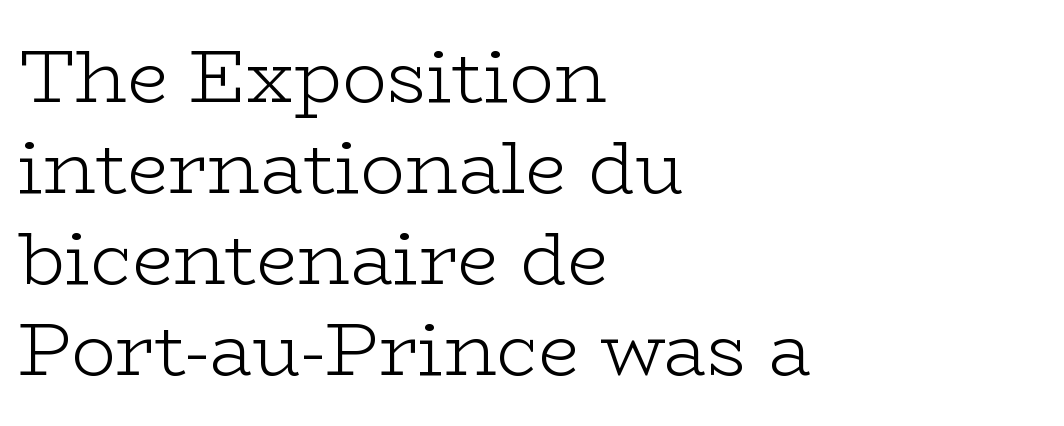
The weight would be labelled regular, book, light, or lighter still. The tracking reads as untouched default to a designer's eye. Look at the bottom of the vertical strokes: they flare into serifs here. Nope, not italic — everything's standing straight. Proportional: the letters do not fall into vertical columns.
